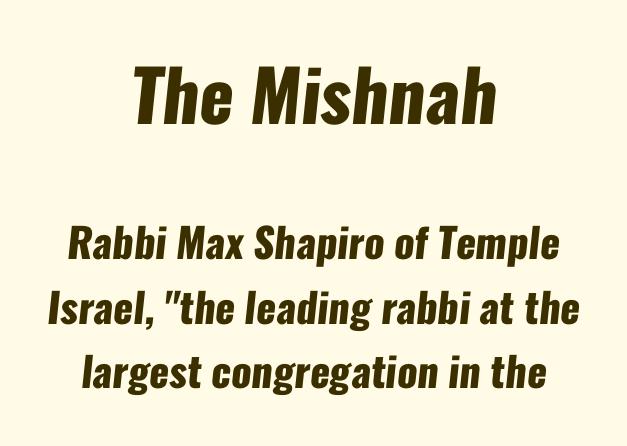
The image shows 71 px heavy, condensed sans-serif type; set centered, normal line spacing (1.57x), normal letter spacing, not underlined; the first (top) block is 1.73x larger; low stroke contrast and a medium x-height.
